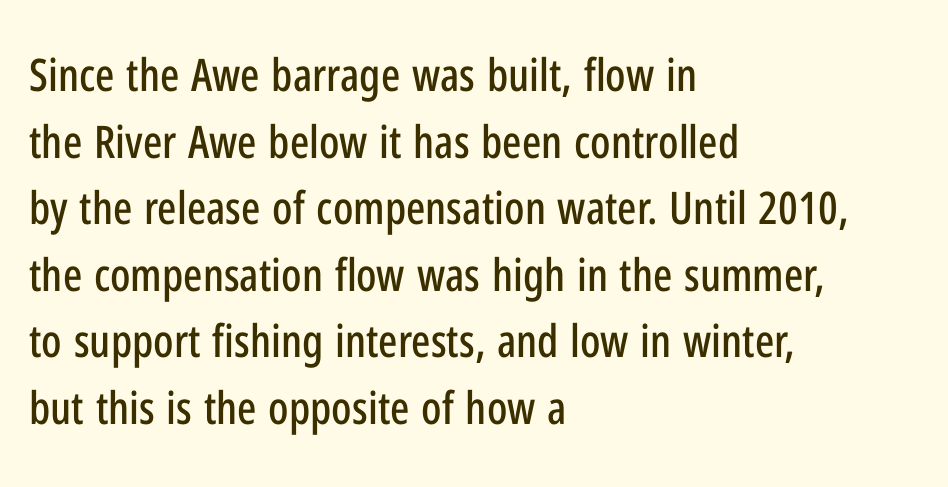
{"serif": "no", "italic": "no", "width": "condensed", "stroke_contrast": "low", "x_height": "medium", "monospaced": "no", "underline": "no", "align": "left", "line_spacing": "normal", "line_spacing_ratio": 1.48, "letter_spacing": "normal", "letter_spacing_em": 0.0, "glyph_px": 45}
